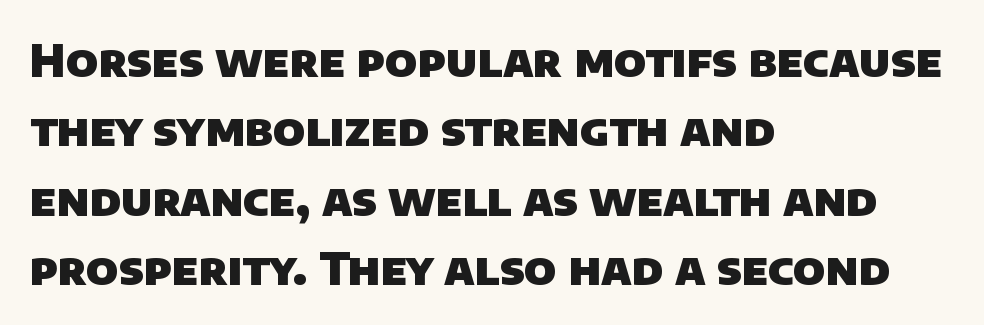
The image shows 45 px heavy sans-serif type; set left-aligned, normal line spacing (1.54x), normal letter spacing, not underlined; low stroke contrast and a large x-height.
